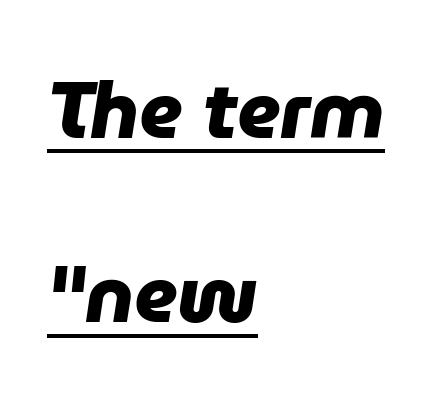
Q: Is the text bold? A: Yes.
Q: Is the typeface a serif or a sans-serif typeface? A: Sans-serif.
Q: Is the text underlined? A: Yes.
Q: How is the paragraph aligned? A: Left-aligned.
Q: Is the spacing between letters normal or unusually wide? A: Normal.
Q: Is the spacing between lines tight, normal or loose? A: Loose.
Q: Width (condensed, normal, or wide)? A: Normal.
Q: Stroke contrast? A: Low.
Q: x-height? A: Medium.
Q: Monospaced? A: No.
